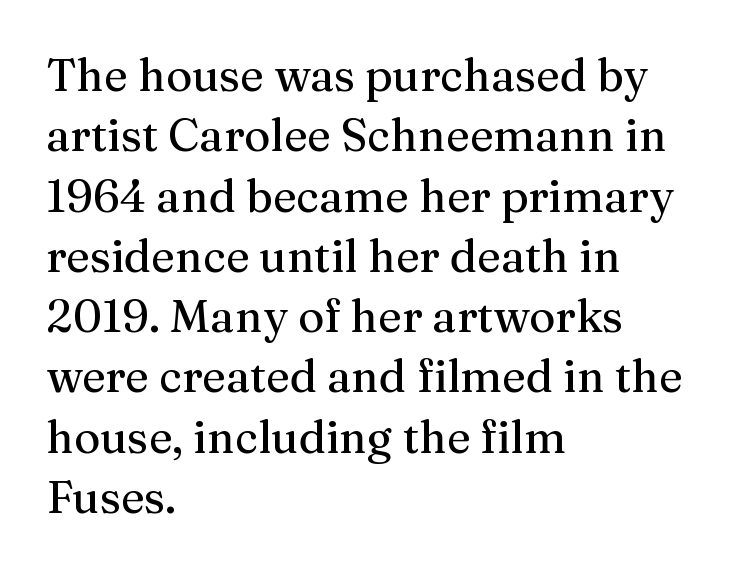
The designer went with a serif here, giving each stem small feet. Spacing verdict: proportional, widths tailored to each character. A typesetter would call this leading conventional body-copy spacing. Each line starts at the same left margin while the right side varies. The axis of the letterforms is exactly vertical. Underlining? Definitely not there.
